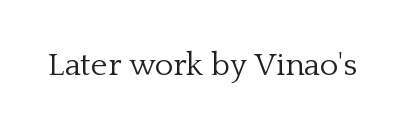
Glance below the letters and you will spot only blank space. Short note: letters normally spaced. The typeface has the unassuming heft of standard copy or less. Serif or sans? Serif — the stroke terminals have little feet.
